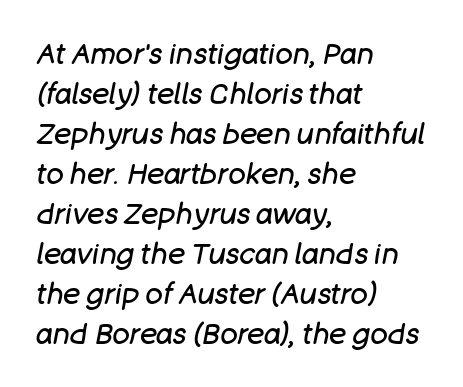
{"italic": "yes", "lean": "right", "slant_degrees": 11, "bold": "no", "weight": "regular", "width": "normal", "stroke_contrast": "low", "x_height": "large", "monospaced": "no", "underline": "no", "align": "left", "line_spacing": "normal", "line_spacing_ratio": 1.38, "letter_spacing": "normal", "letter_spacing_em": 0.0, "glyph_px": 29}
